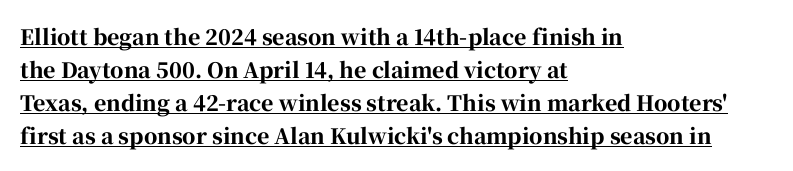
A full-strength bold gives these letters their thick strokes. Students, observe: this is what conventionally led text looks like. Beneath each row of characters lies a ruled line. Does the lettering tilt? It doesn't — this is upright. The type is set solid horizontally, with unmodified tracking.
